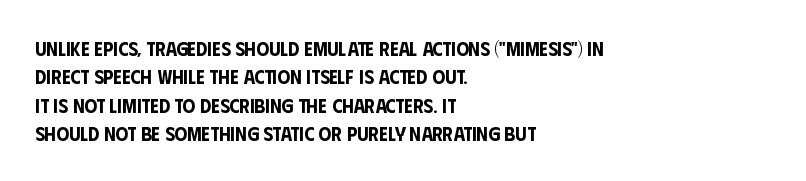
Q: Is the text italic (slanted)? A: No, it is upright.
Q: Is the text underlined? A: No.
Q: How is the paragraph aligned? A: Left-aligned.
Q: Is the spacing between letters normal or unusually wide? A: Normal.
Q: Is the spacing between lines tight, normal or loose? A: Normal.
